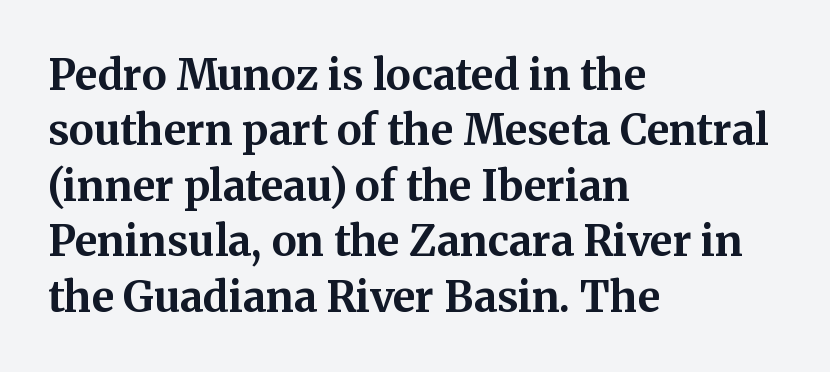
Q: Is the text bold? A: Yes.
Q: Is the text italic (slanted)? A: No, it is upright.
Q: Is the typeface a serif or a sans-serif typeface? A: Serif.
Q: Is the text underlined? A: No.
Q: How is the paragraph aligned? A: Left-aligned.
Q: Is the spacing between letters normal or unusually wide? A: Normal.
Q: Is the spacing between lines tight, normal or loose? A: Normal.
Q: Width (condensed, normal, or wide)? A: Normal.
Q: Stroke contrast? A: Medium.
Q: x-height? A: Medium.
Q: Monospaced? A: No.
